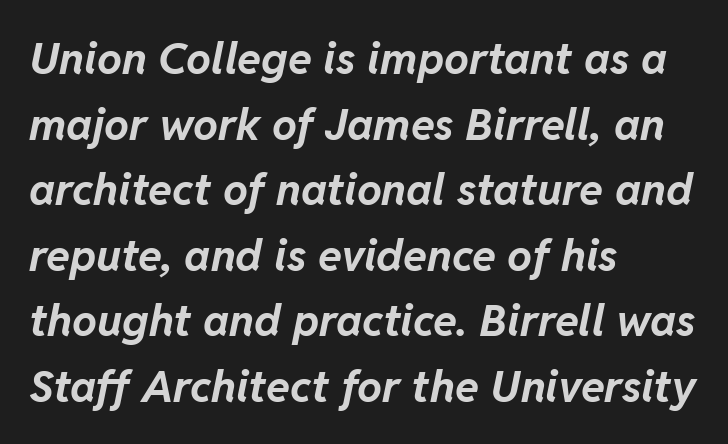
{"italic": "yes", "lean": "right", "slant_degrees": 11, "bold": "yes", "weight": "bold", "width": "normal", "stroke_contrast": "low", "x_height": "medium", "monospaced": "no", "underline": "no", "align": "left", "line_spacing": "normal", "line_spacing_ratio": 1.49, "letter_spacing": "normal", "letter_spacing_em": 0.0, "glyph_px": 44}
